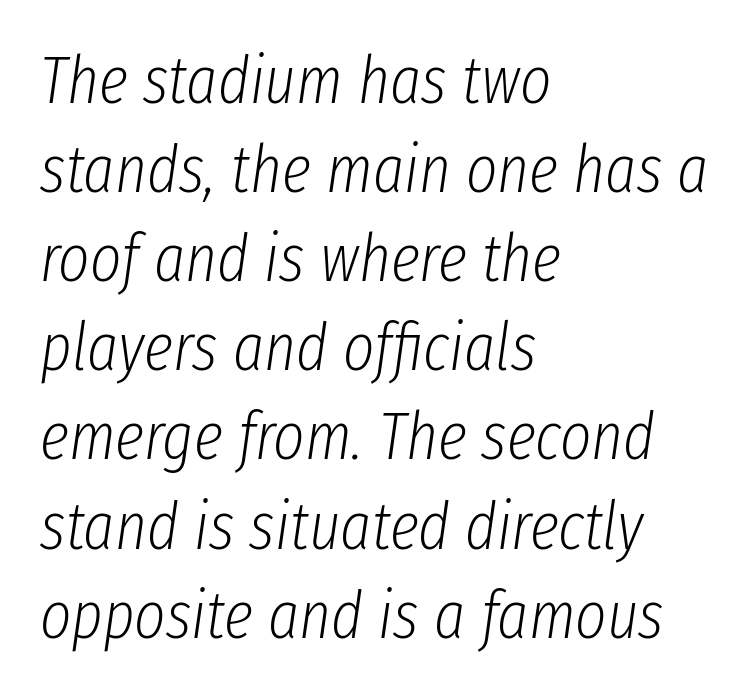
The image shows 67 px light, condensed type, italic (leaning right); set left-aligned, normal line spacing (1.33x), normal letter spacing, not underlined; low stroke contrast and a medium x-height.
